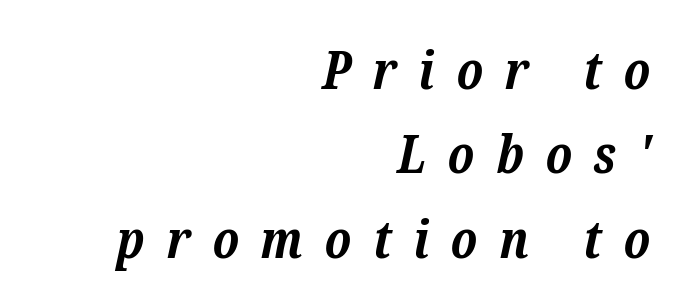
{"serif": "yes", "italic": "yes", "lean": "right", "slant_degrees": 12, "bold": "yes", "weight": "bold", "width": "normal", "stroke_contrast": "low", "x_height": "medium", "monospaced": "no", "underline": "no", "align": "right", "line_spacing": "normal", "line_spacing_ratio": 1.59, "letter_spacing": "wide", "letter_spacing_em": 0.41, "glyph_px": 53}
